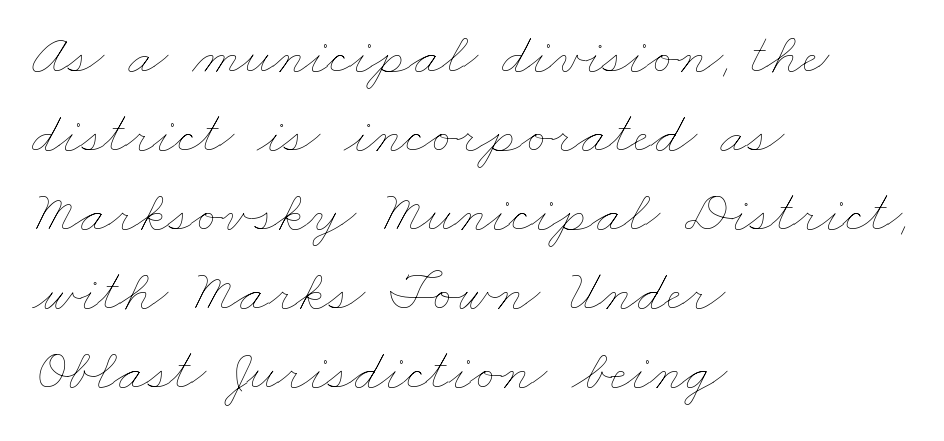
{"bold": "no", "weight": "thin", "width": "wide", "stroke_contrast": "low", "x_height": "small", "monospaced": "no", "underline": "no", "align": "left", "line_spacing": "normal", "line_spacing_ratio": 1.34, "letter_spacing": "normal", "letter_spacing_em": 0.0, "glyph_px": 59}
